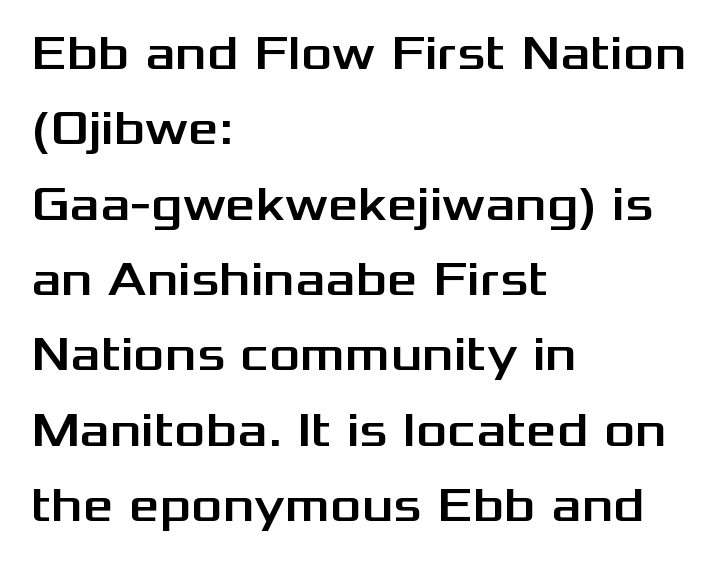
{"serif": "no", "italic": "no", "width": "wide", "stroke_contrast": "medium", "x_height": "medium", "monospaced": "no", "underline": "no", "align": "left", "line_spacing": "normal", "line_spacing_ratio": 1.57, "letter_spacing": "normal", "letter_spacing_em": 0.0, "glyph_px": 48}
